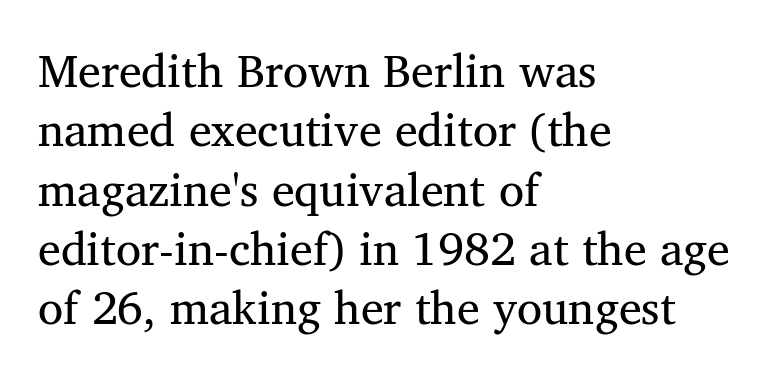
{"serif": "yes", "bold": "no", "weight": "regular", "width": "normal", "stroke_contrast": "medium", "x_height": "medium", "monospaced": "no", "underline": "no", "align": "left", "line_spacing": "normal", "line_spacing_ratio": 1.29, "letter_spacing": "normal", "letter_spacing_em": 0.0, "glyph_px": 46}
